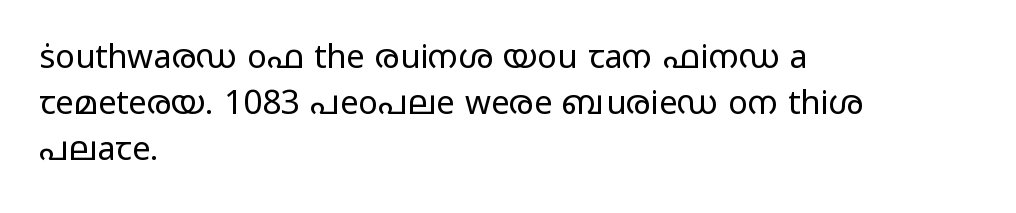
Bold? No — there's no thickening of the strokes. Characters follow at the spacing the type designer built in. Are there feet on the stems? There aren't — it's a sans. Proportional: the letters do not fall into vertical columns. These lines stack with their left ends in a neat column.
